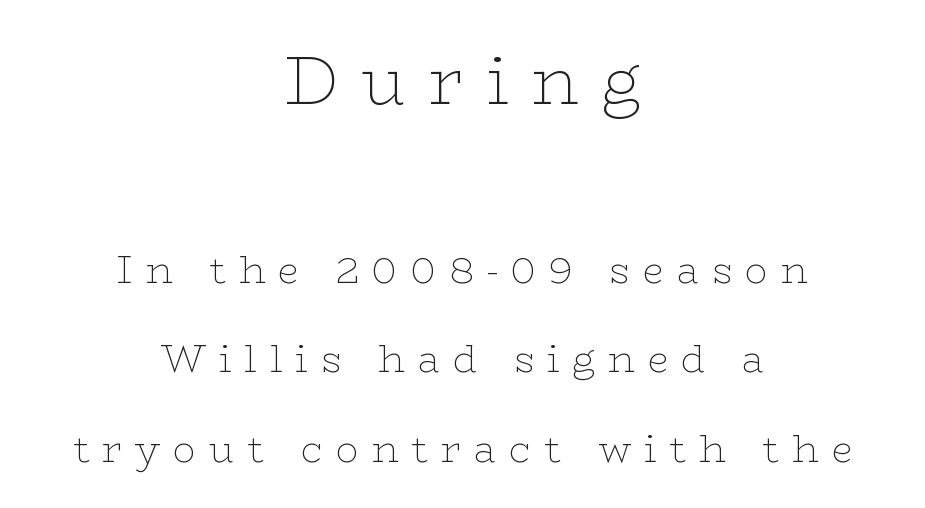
{"serif": "yes", "italic": "no", "bold": "no", "weight": "thin", "width": "wide", "stroke_contrast": "low", "x_height": "medium", "monospaced": "no", "underline": "no", "align": "center", "line_spacing": "loose", "line_spacing_ratio": 2.36, "letter_spacing": "wide", "letter_spacing_em": 0.34, "larger_block": "first", "size_ratio": 1.76, "glyph_px": 67}
